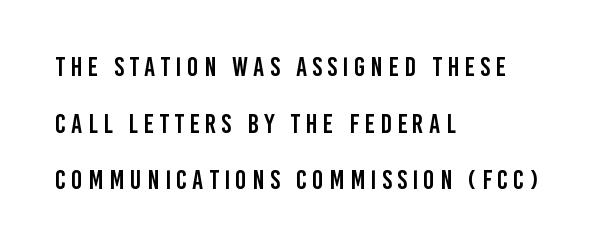
Someone cranked the tracking dial way up on this one. Line beginnings align vertically; line endings do not. Characters remain perfectly vertical along every line. The gap between lines stays unmarked.
